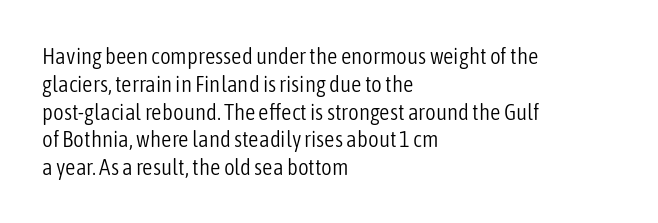
Q: Is the text bold? A: No.
Q: Is the text italic (slanted)? A: No, it is upright.
Q: Is the text underlined? A: No.
Q: How is the paragraph aligned? A: Left-aligned.
Q: Is the spacing between letters normal or unusually wide? A: Normal.
